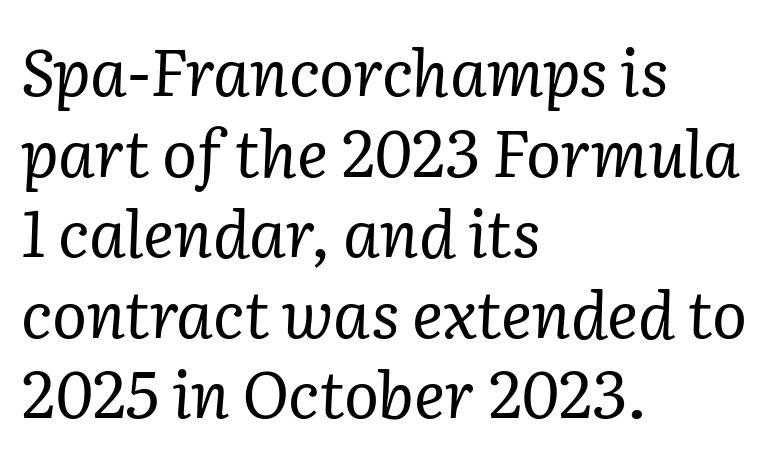
The words here are not underlined. Notice how the stems are inclined rather than vertical — that's the hallmark of italics. I'd call this a serif setting — the letters wear small feet. The passage shown is typed in a proportional face where columns would drift. Heft: none added — not bold. Layout note: lines flush left.
